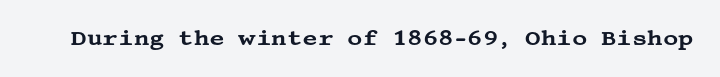
The image shows 21 px text type, upright; set normal letter spacing, not underlined.
